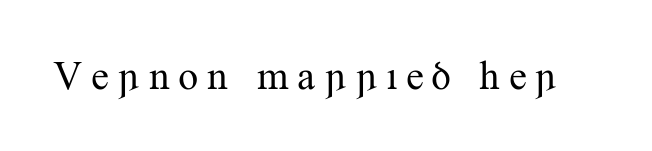
The image shows 40 px regular-weight serif type, upright; set not underlined; medium stroke contrast and a small x-height.
